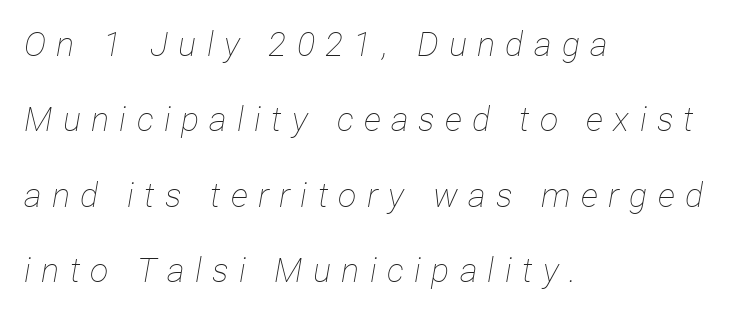
{"italic": "yes", "lean": "right", "slant_degrees": 12, "bold": "no", "weight": "thin", "width": "condensed", "stroke_contrast": "low", "x_height": "medium", "monospaced": "no", "underline": "no", "align": "left", "line_spacing": "loose", "line_spacing_ratio": 2.22, "letter_spacing": "wide", "letter_spacing_em": 0.3, "glyph_px": 34}
